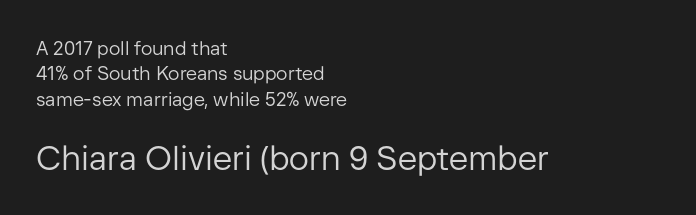
Q: Is the text bold? A: No.
Q: Is the text italic (slanted)? A: No, it is upright.
Q: Is the typeface a serif or a sans-serif typeface? A: Sans-serif.
Q: Is the text underlined? A: No.
Q: How is the paragraph aligned? A: Left-aligned.
Q: Is the spacing between letters normal or unusually wide? A: Normal.
Q: Is the spacing between lines tight, normal or loose? A: Normal.
Q: Which block of text is set in a larger size, the first (top) or the second (bottom)? A: The second (bottom) one.
Q: Width (condensed, normal, or wide)? A: Normal.
Q: Stroke contrast? A: Low.
Q: x-height? A: Medium.
Q: Monospaced? A: No.
